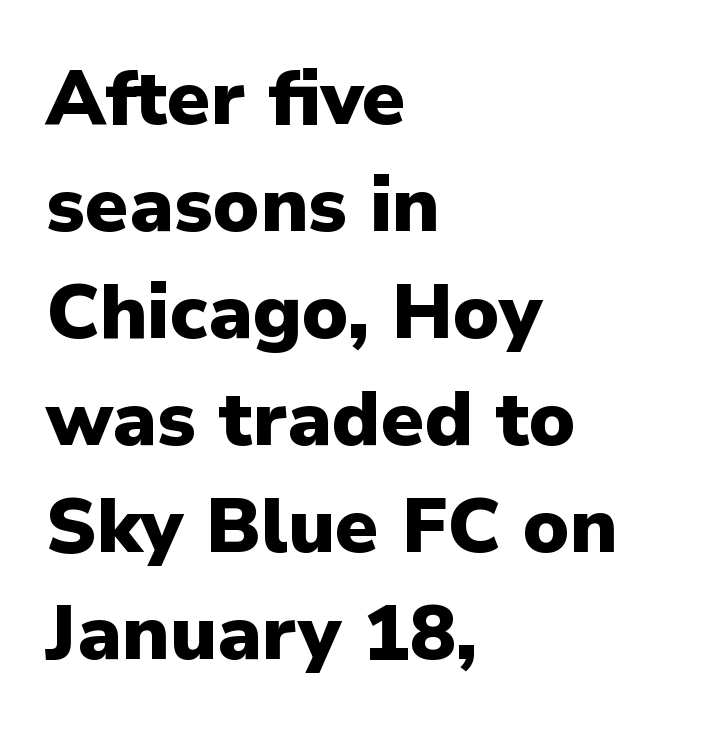
The image shows 77 px heavy sans-serif type, upright; set left-aligned, normal line spacing (1.39x), normal letter spacing, not underlined; low stroke contrast and a medium x-height.
